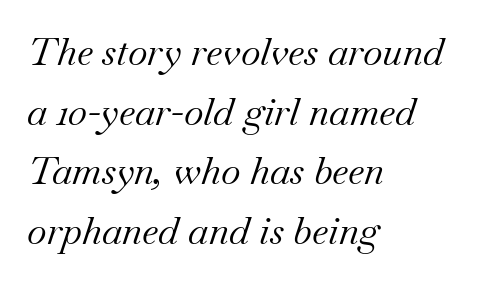
These lines are rendered in a variable-pitch font. Old-style or modern, the face here clearly has serifs. Teacher's note: observe the even left margin — that is flush-left alignment. The strokes carry an ordinary text weight at most. Quick note: underline off.
